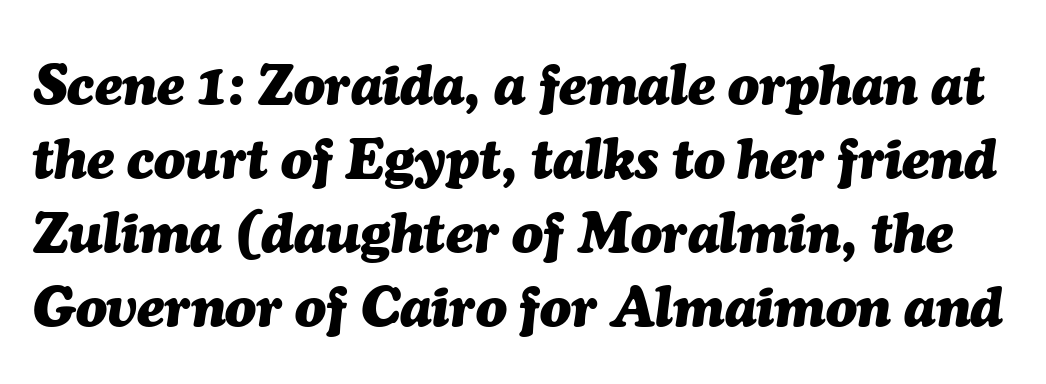
You can tell it's italic because the verticals aren't actually vertical. The letterforms sit shoulder to shoulder at normal distance. The passage shown is typed in a proportional face where columns would drift. Underline: absent. Its strokes are broad and dark, the hallmark of bold type. Evenly set lines give the paragraph a standard silhouette.
